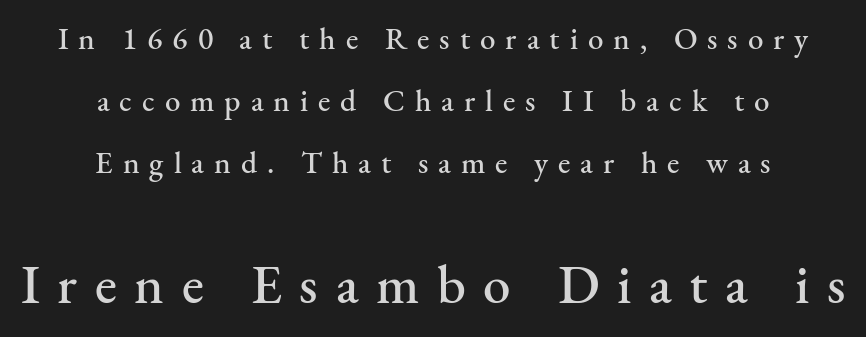
Honestly, there is no underline to notice here at all. The tracking jumps out immediately: characters are airy and widely separated. Posture: straight, roman, zero tilt. Look at the glyph heights: the lower group is clearly the bigger setting. This sample is center-justified, so both line endings float freely.
